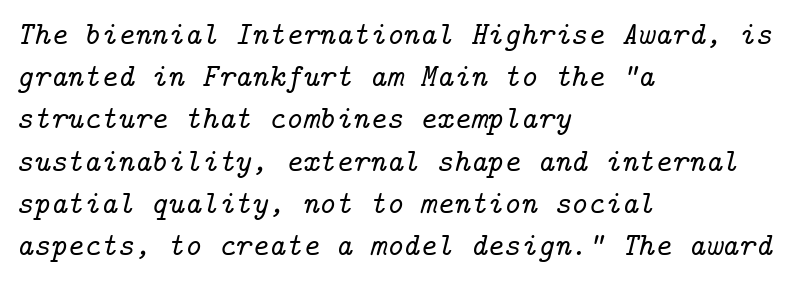
A student would call this left alignment; a typographer would say flush left, rag right. A serif font was chosen for this passage. Underlining? Definitely not there. The rendering applies a slant to the glyphs. In terms of leading, this rendering sits right in the middle.
